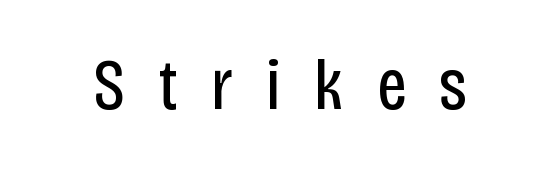
The axis of the letterforms is exactly vertical. Descenders are the only things crossing below the line. Observe the wide spacing: letters keep a clear distance from each other. Stroke terminals: plain, sans-serif. The typeface has the unassuming heft of standard copy or less. The rendering uses natural spacing where letterforms have individual widths.
